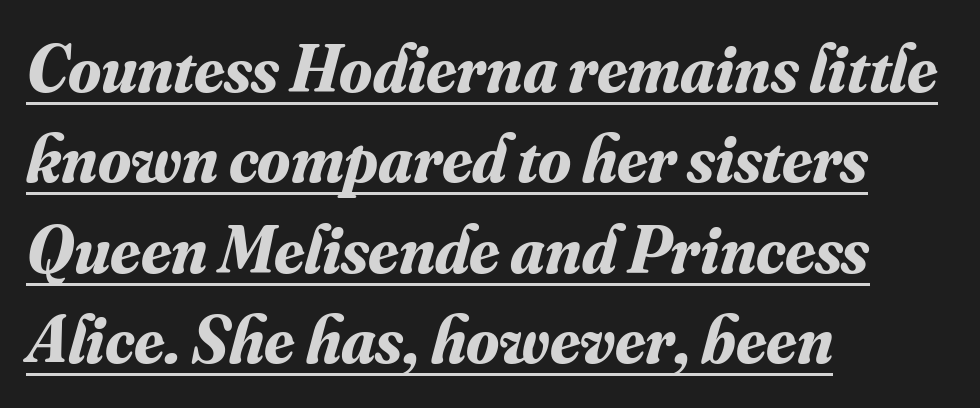
The image shows 67 px bold serif type, italic (leaning right); set left-aligned, normal line spacing (1.35x), normal letter spacing, underlined; medium stroke contrast and a small x-height.
